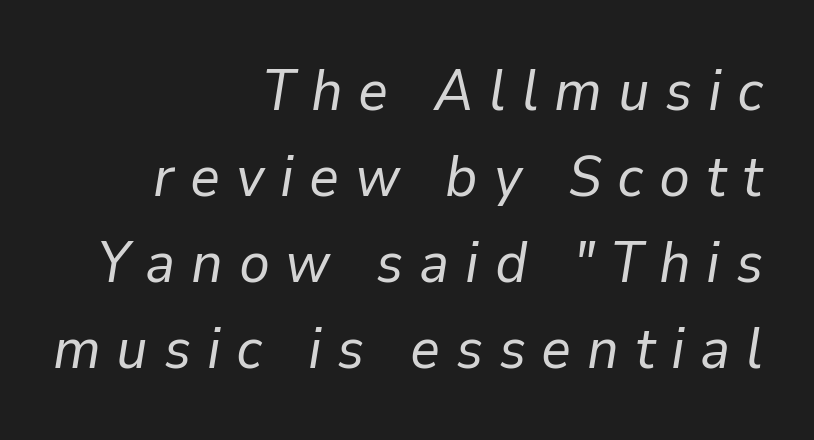
{"italic": "yes", "lean": "right", "slant_degrees": 9, "bold": "no", "weight": "regular", "width": "normal", "stroke_contrast": "low", "x_height": "medium", "monospaced": "no", "underline": "no", "align": "right", "line_spacing": "normal", "line_spacing_ratio": 1.48, "letter_spacing": "wide", "letter_spacing_em": 0.27, "glyph_px": 58}
